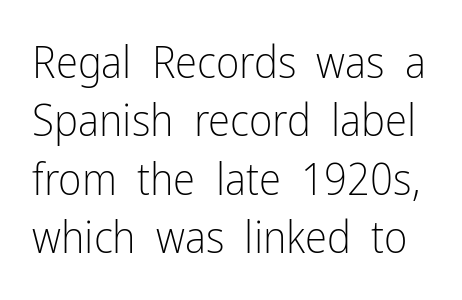
{"serif": "no", "italic": "no", "bold": "no", "weight": "light", "width": "condensed", "stroke_contrast": "low", "x_height": "medium", "monospaced": "no", "underline": "no", "line_spacing": "normal", "line_spacing_ratio": 1.3, "letter_spacing": "normal", "letter_spacing_em": 0.0, "glyph_px": 45}
